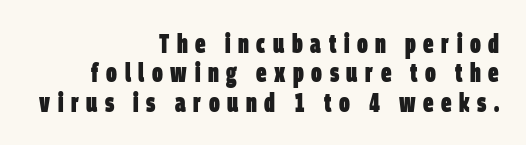
The image shows 26 px bold type; set right-aligned, tight line spacing (1.13x), unusually wide letter spacing (+0.29 em), not underlined.
